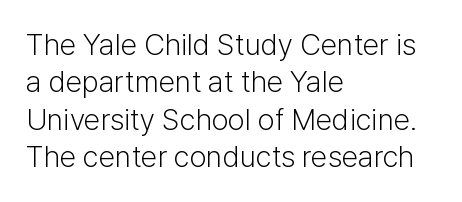
The image shows 30 px light sans-serif type, upright; set left-aligned, normal line spacing (1.25x), normal letter spacing, not underlined; low stroke contrast and a medium x-height.
